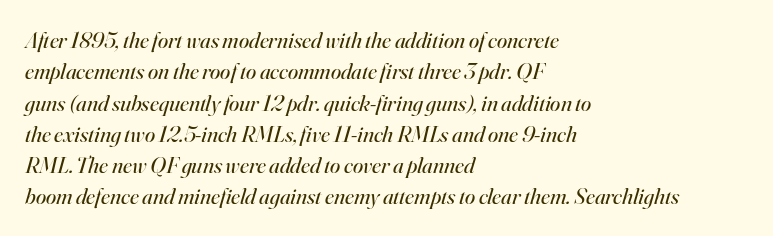
{"italic": "yes", "lean": "right", "slant_degrees": 16, "bold": "no", "underline": "no", "align": "left", "line_spacing": "normal", "line_spacing_ratio": 1.36, "letter_spacing": "normal", "letter_spacing_em": 0.0, "glyph_px": 23}
